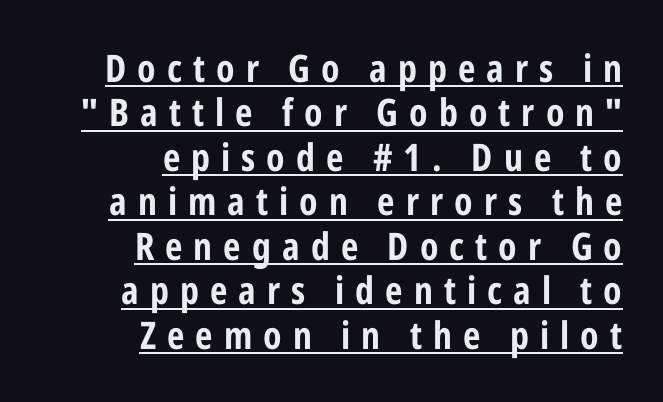
The paragraph has a hard right edge and a soft left edge. How are the letters spaced? Widely, with obvious added tracking. In terms of letterform style, serifs are entirely absent. This is the regular roman posture of the typeface. The face used here is proportionally spaced, like ordinary book or web type. These lines carry a lot of weight — the face is fully bold.
